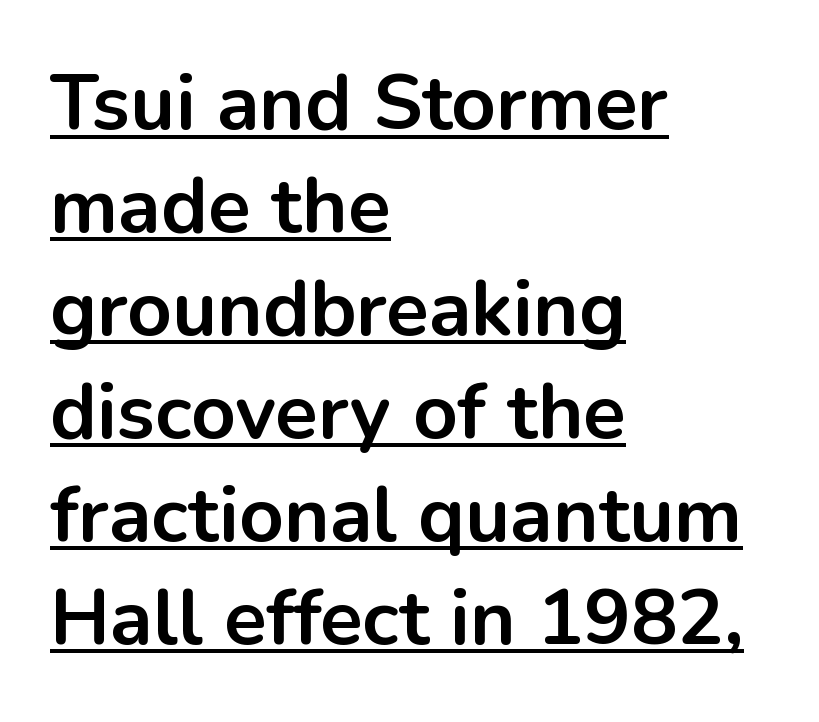
Look at the bottom of the vertical strokes: they stop flat, with no serifs. The words here are underlined. Quick note: interline space is typical. Unlike italic type, these characters show no tilt at all.
